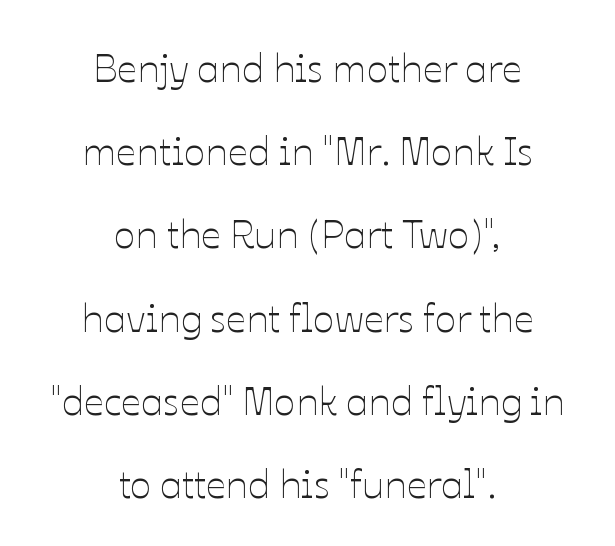
Students, note that the glyphs here touch the page at normal intervals. Bare-footed words on every line. Italic: no, the glyphs are upright roman. Stems and bowls with no extra thickness — not bold. Regarding leading, the lines here are spaced well apart. Compared with a flush-left layout, this one balances lines on the center instead.
